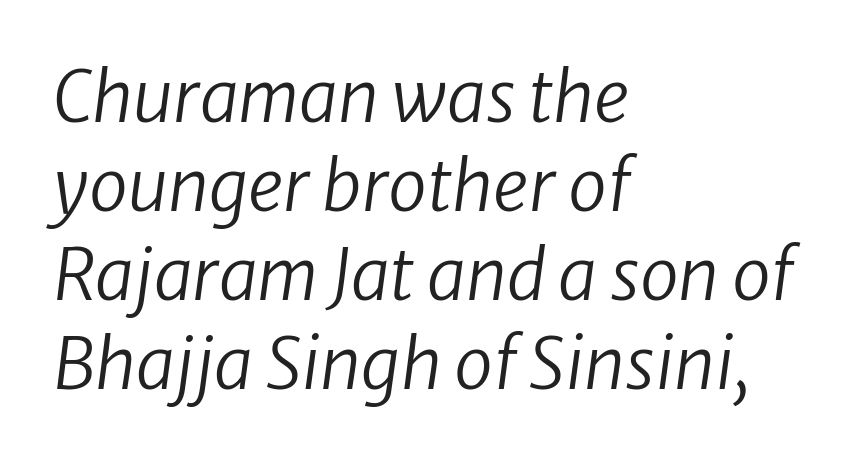
The image shows 70 px regular-weight type, italic (leaning right); set left-aligned, normal line spacing (1.27x), normal letter spacing, not underlined; low stroke contrast and a medium x-height.
